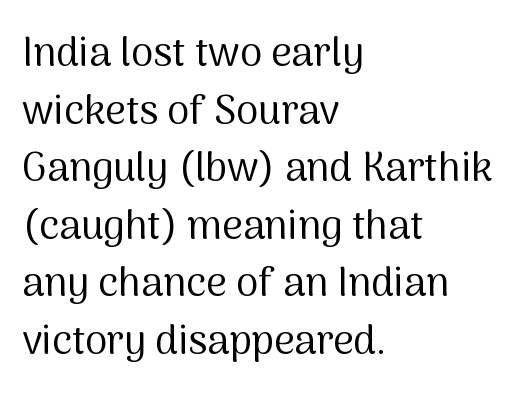
{"serif": "no", "italic": "no", "bold": "no", "weight": "regular", "width": "normal", "stroke_contrast": "medium", "x_height": "medium", "monospaced": "no", "underline": "no", "align": "left", "line_spacing": "normal", "line_spacing_ratio": 1.44, "letter_spacing": "normal", "letter_spacing_em": 0.0, "glyph_px": 40}
